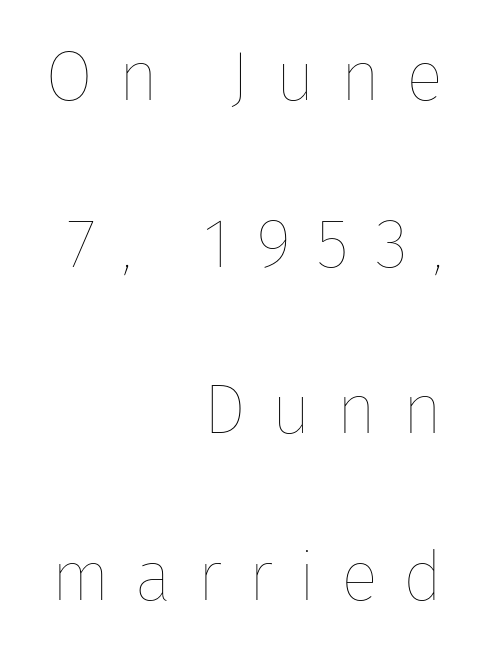
{"italic": "no", "bold": "no", "weight": "thin", "width": "normal", "stroke_contrast": "low", "x_height": "medium", "monospaced": "no", "underline": "no", "align": "right", "line_spacing": "loose", "line_spacing_ratio": 2.38, "letter_spacing": "wide", "letter_spacing_em": 0.36, "glyph_px": 70}
